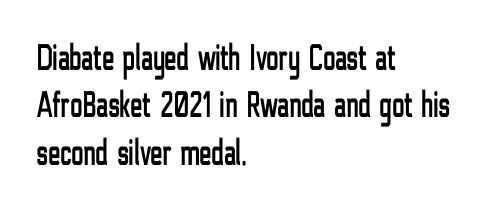
Q: Is the text italic (slanted)? A: No, it is upright.
Q: Is the typeface a serif or a sans-serif typeface? A: Sans-serif.
Q: Is the text underlined? A: No.
Q: How is the paragraph aligned? A: Left-aligned.
Q: Is the spacing between letters normal or unusually wide? A: Normal.
Q: Is the spacing between lines tight, normal or loose? A: Normal.
Q: Width (condensed, normal, or wide)? A: Condensed.
Q: Stroke contrast? A: Low.
Q: x-height? A: Medium.
Q: Monospaced? A: No.
